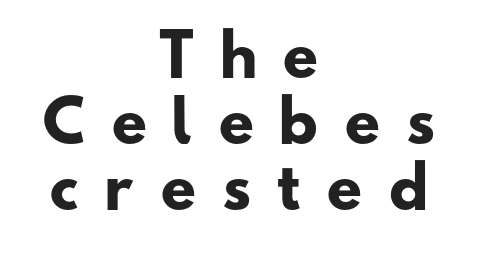
The image shows 57 px heavy, wide sans-serif type; set centered, line spacing 1.16x, unusually wide letter spacing (+0.4 em), not underlined; low stroke contrast and a small x-height.
